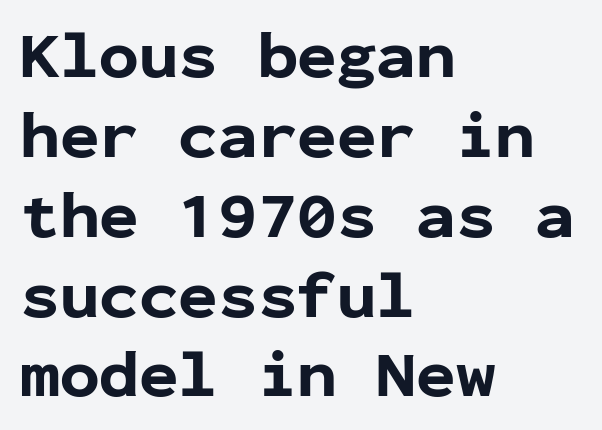
Looks like terminal output: every glyph gets an equal slot. The characters display no serif detailing; their extremities are plain. Short and long lines alike share a common starting point at left. The passage shown is emphatically bold. Check the space under the baseline: it is left empty.
